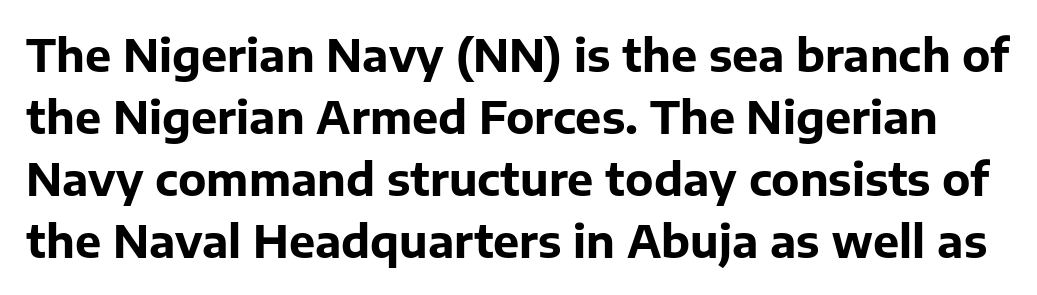
Baseline-to-baseline distance is the conventional proportion of letter height. Does extra space separate the letters? No, they use regular spacing. The face used here has the dense, thick strokes of a bold. Are there feet on the stems? There aren't — it's a sans. Descenders hang freely into open space.
